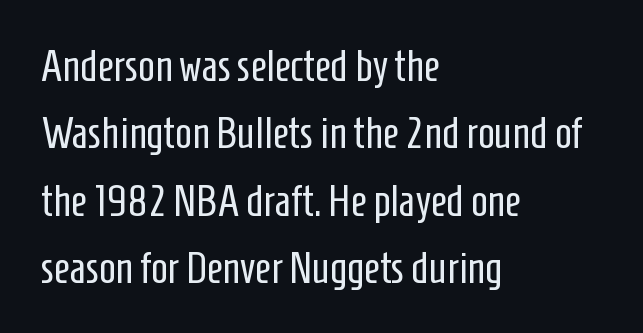
{"serif": "no", "italic": "no", "bold": "no", "weight": "regular", "width": "condensed", "stroke_contrast": "low", "x_height": "medium", "monospaced": "no", "underline": "no", "align": "left", "line_spacing": "normal", "line_spacing_ratio": 1.53, "letter_spacing": "normal", "letter_spacing_em": 0.0, "glyph_px": 44}
